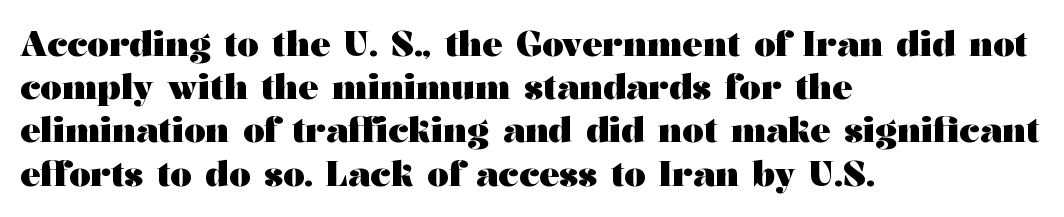
Nothing unusual about the tracking: characters are spaced as the font intends. Note: serifs present on the glyphs. A typesetter would call this proportional, since set widths differ per character. The typography opts for an upright posture over an oblique one. Layout note: lines flush left. Only glyphs here, with clear space below each row.
